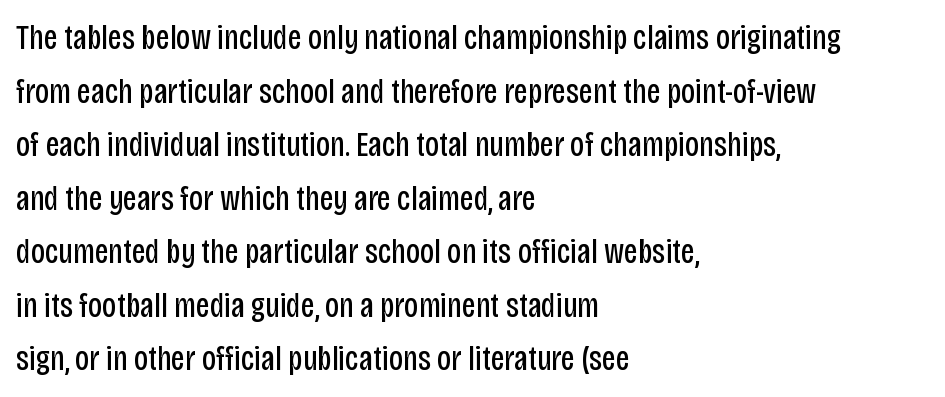
{"serif": "no", "italic": "no", "bold": "no", "weight": "regular", "width": "condensed", "stroke_contrast": "low", "x_height": "large", "monospaced": "no", "underline": "no", "align": "left", "line_spacing": "normal", "line_spacing_ratio": 1.53, "letter_spacing": "normal", "letter_spacing_em": 0.0, "glyph_px": 35}
